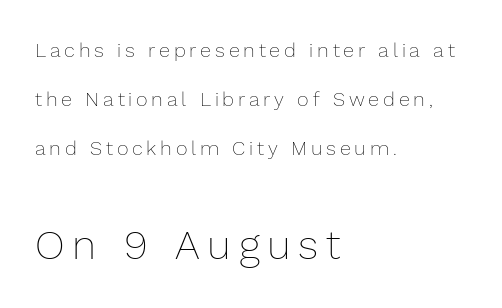
The image shows 41 px thin type, upright; set left-aligned, loose line spacing (2.45x), not underlined; the second (bottom) block is 2.05x larger; low stroke contrast and a medium x-height.
